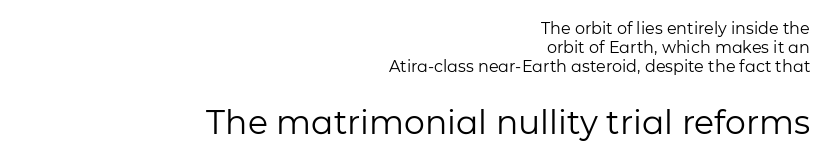
The image shows 33 px regular-weight sans-serif type, upright; set right-aligned, line spacing 1.19x, normal letter spacing, not underlined; the second (bottom) block is 2.06x larger; low stroke contrast and a medium x-height.
